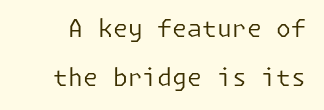
Q: Is the text bold? A: No.
Q: Is the text italic (slanted)? A: No, it is upright.
Q: Is the text underlined? A: No.
Q: Is the spacing between letters normal or unusually wide? A: Normal.
Q: Is the spacing between lines tight, normal or loose? A: Loose.
